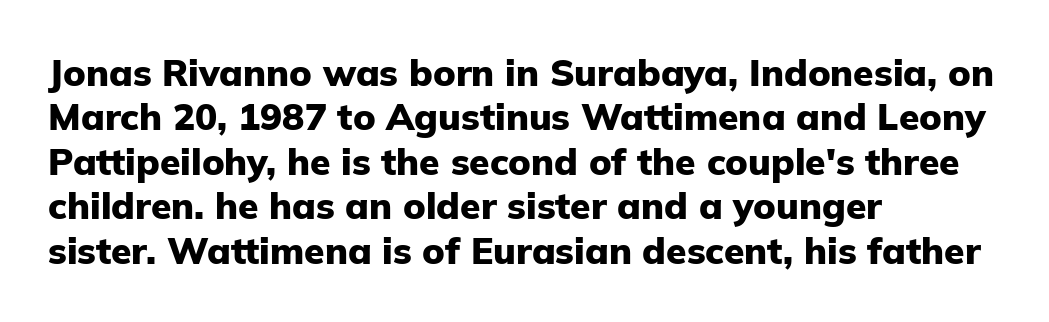
The image shows 37 px heavy sans-serif type, upright; set left-aligned, line spacing 1.2x, normal letter spacing, not underlined; low stroke contrast and a medium x-height.
